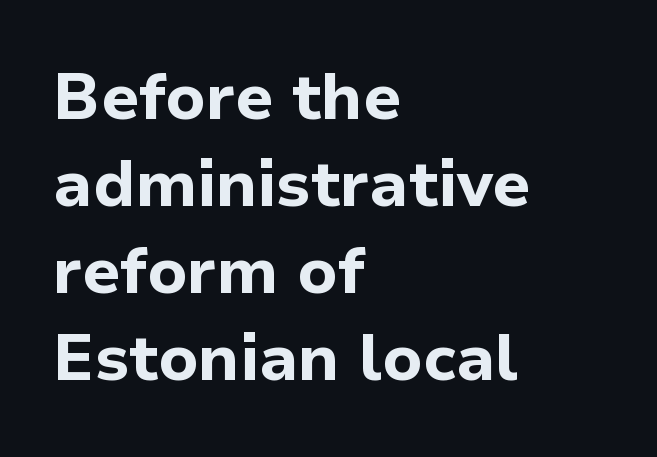
Q: Is the text bold? A: Yes.
Q: Is the text italic (slanted)? A: No, it is upright.
Q: Is the typeface a serif or a sans-serif typeface? A: Sans-serif.
Q: Is the text underlined? A: No.
Q: How is the paragraph aligned? A: Left-aligned.
Q: Is the spacing between letters normal or unusually wide? A: Normal.
Q: Is the spacing between lines tight, normal or loose? A: Normal.
Q: Width (condensed, normal, or wide)? A: Normal.
Q: Stroke contrast? A: Low.
Q: x-height? A: Medium.
Q: Monospaced? A: No.
